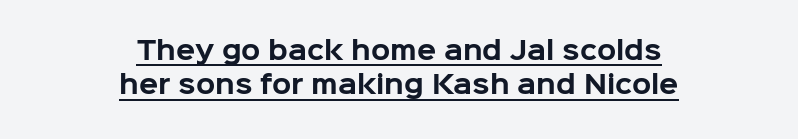
Q: Is the text bold? A: Yes.
Q: Is the text italic (slanted)? A: No, it is upright.
Q: Is the text underlined? A: Yes.
Q: How is the paragraph aligned? A: Centered.
Q: Is the spacing between letters normal or unusually wide? A: Normal.
Q: Is the spacing between lines tight, normal or loose? A: Normal.
